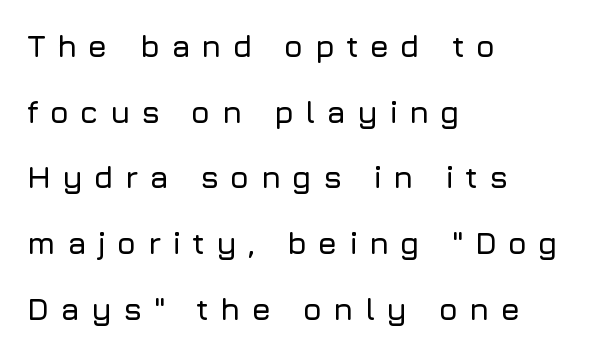
The image shows 31 px sans-serif type, upright; set left-aligned, loose line spacing (2.12x), unusually wide letter spacing (+0.35 em), not underlined; low stroke contrast and a medium x-height.
